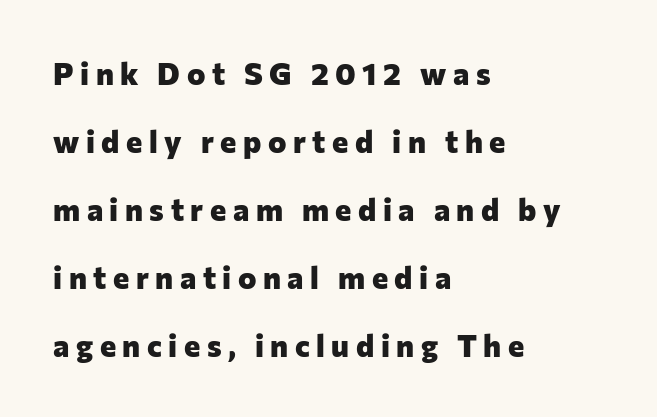
Q: Is the text bold? A: Yes.
Q: Is the text italic (slanted)? A: No, it is upright.
Q: Is the typeface a serif or a sans-serif typeface? A: Sans-serif.
Q: Is the text underlined? A: No.
Q: How is the paragraph aligned? A: Left-aligned.
Q: Is the spacing between letters normal or unusually wide? A: Unusually wide.
Q: Is the spacing between lines tight, normal or loose? A: Loose.
Q: Width (condensed, normal, or wide)? A: Normal.
Q: Stroke contrast? A: Low.
Q: x-height? A: Medium.
Q: Monospaced? A: No.
